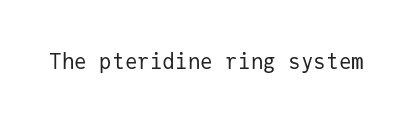
The image shows 21 px text type, upright; set normal letter spacing, not underlined.
